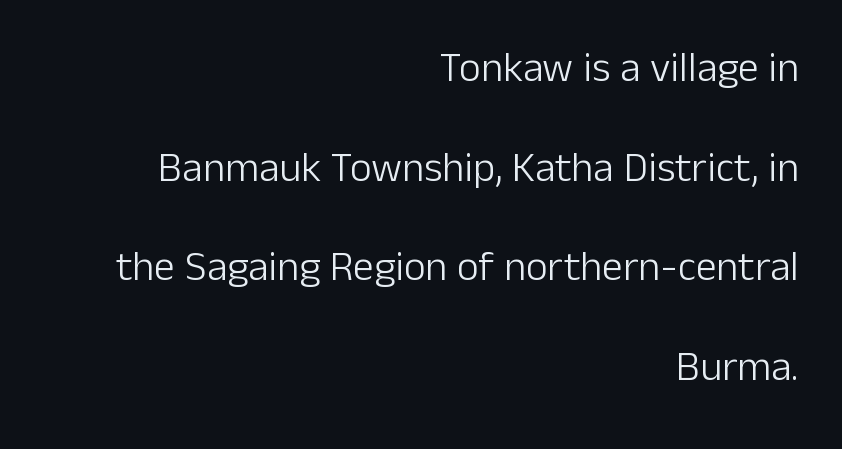
The image shows 42 px light sans-serif type, upright; set right-aligned, loose line spacing (2.37x), normal letter spacing, not underlined; low stroke contrast and a medium x-height.
